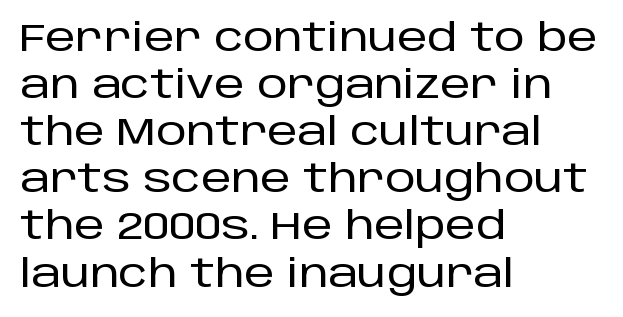
Q: Is the text italic (slanted)? A: No, it is upright.
Q: Is the typeface a serif or a sans-serif typeface? A: Sans-serif.
Q: Is the text underlined? A: No.
Q: How is the paragraph aligned? A: Left-aligned.
Q: Is the spacing between letters normal or unusually wide? A: Normal.
Q: Width (condensed, normal, or wide)? A: Normal.
Q: Stroke contrast? A: Low.
Q: x-height? A: Large.
Q: Monospaced? A: No.
